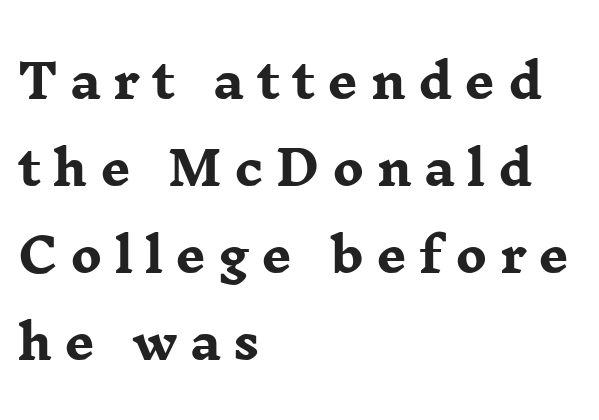
Glance below the letters and you will spot only blank space. Does the copy run flush right? No — it runs flush left. Note the varied advance widths — an 'i' is clearly narrower than an 'm'. Designer's note — italics off, roman on.
